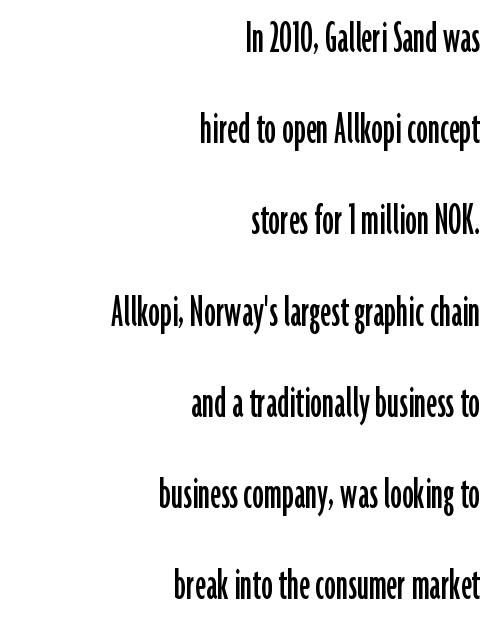
The ragged edge is on the left, which tells us the setting is flush right. In terms of letterform style, serifs are entirely absent. This is the regular roman posture of the typeface. Note the varied advance widths — an 'i' is clearly narrower than an 'm'. Compared with typical body copy, the letter spacing here is the same. No word sits above an underline.
